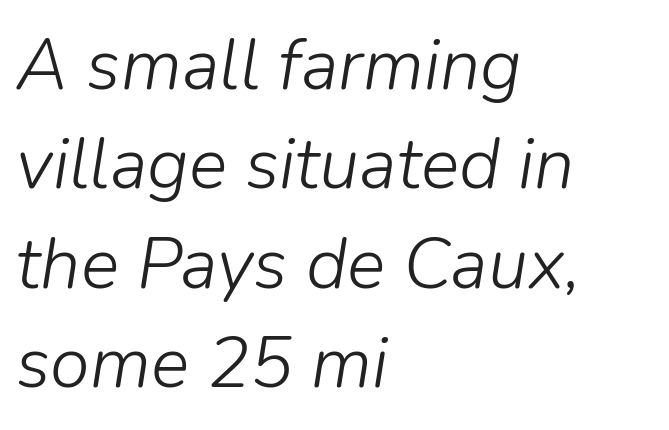
The image shows 72 px light type, italic (leaning right); set left-aligned, normal line spacing (1.38x), normal letter spacing, not underlined; low stroke contrast and a medium x-height.
